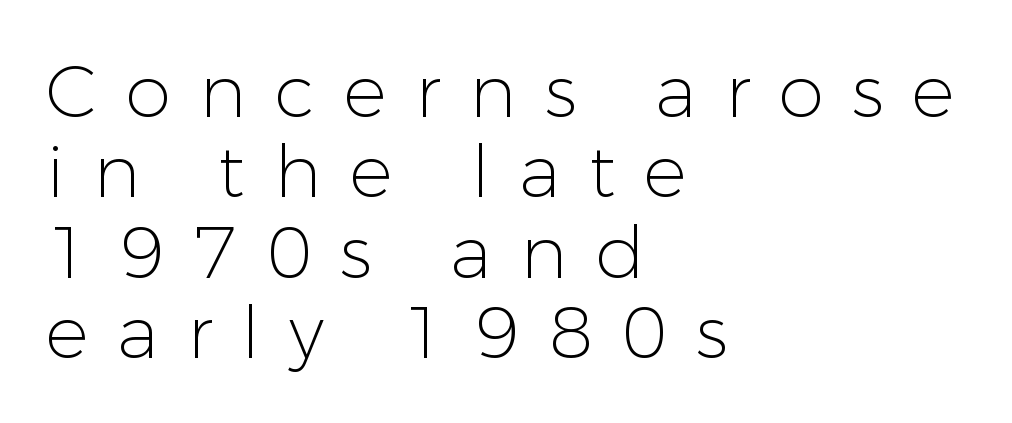
Q: Is the text bold? A: No.
Q: Is the text italic (slanted)? A: No, it is upright.
Q: Is the typeface a serif or a sans-serif typeface? A: Sans-serif.
Q: Is the text underlined? A: No.
Q: How is the paragraph aligned? A: Left-aligned.
Q: Is the spacing between letters normal or unusually wide? A: Unusually wide.
Q: Is the spacing between lines tight, normal or loose? A: Tight.
Q: Width (condensed, normal, or wide)? A: Normal.
Q: Stroke contrast? A: Low.
Q: x-height? A: Medium.
Q: Monospaced? A: No.
